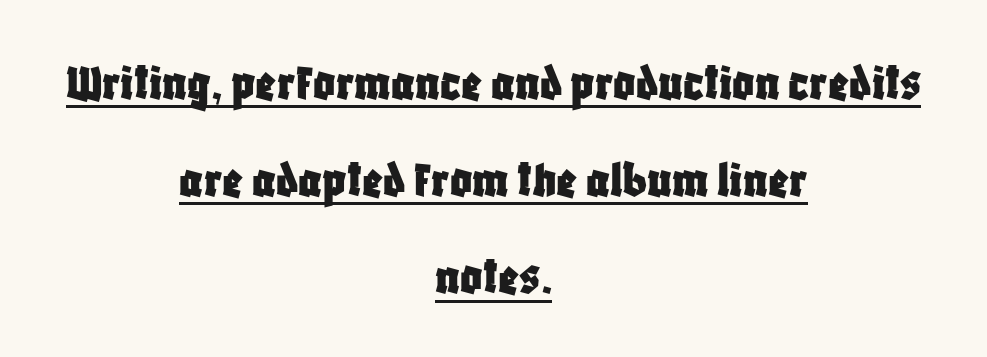
Q: Is the text italic (slanted)? A: No, it is upright.
Q: Is the typeface a serif or a sans-serif typeface? A: Sans-serif.
Q: Is the text underlined? A: Yes.
Q: How is the paragraph aligned? A: Centered.
Q: Is the spacing between letters normal or unusually wide? A: Normal.
Q: Width (condensed, normal, or wide)? A: Condensed.
Q: Stroke contrast? A: Low.
Q: x-height? A: Large.
Q: Monospaced? A: No.
